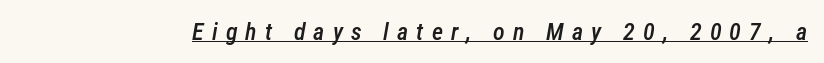
The image shows 24 px text type, italic (leaning right); set unusually wide letter spacing (+0.34 em), underlined.
